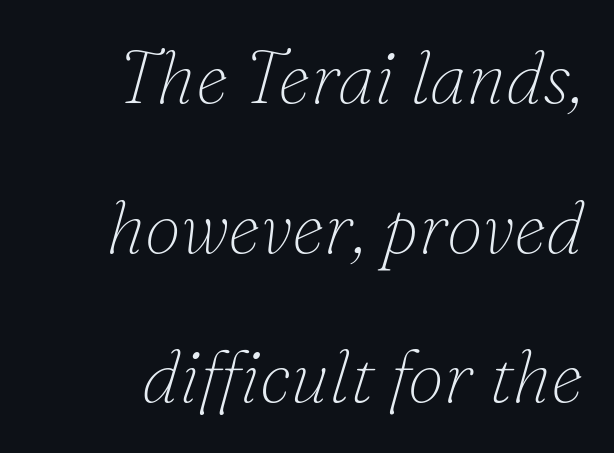
Q: Is the text bold? A: No.
Q: Is the text italic (slanted)? A: Yes, it leans right by about 16 degrees.
Q: Is the typeface a serif or a sans-serif typeface? A: Serif.
Q: Is the text underlined? A: No.
Q: How is the paragraph aligned? A: Right-aligned.
Q: Is the spacing between letters normal or unusually wide? A: Normal.
Q: Is the spacing between lines tight, normal or loose? A: Loose.
Q: Width (condensed, normal, or wide)? A: Normal.
Q: Stroke contrast? A: Low.
Q: x-height? A: Small.
Q: Monospaced? A: No.
